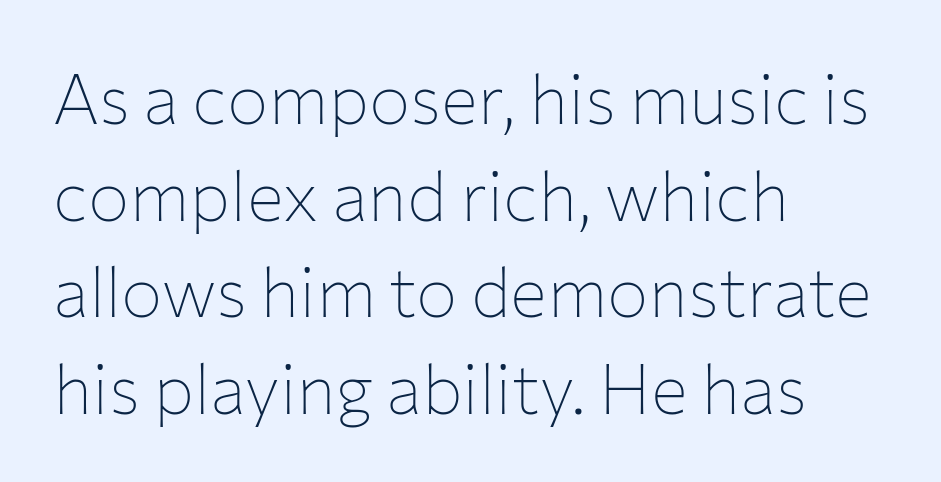
Whoever set this chose a conventional vertical rhythm. Italic? Not at all — the glyphs are vertical. Nobody touched the tracking dial on this one. Line beginnings align vertically; line endings do not.
